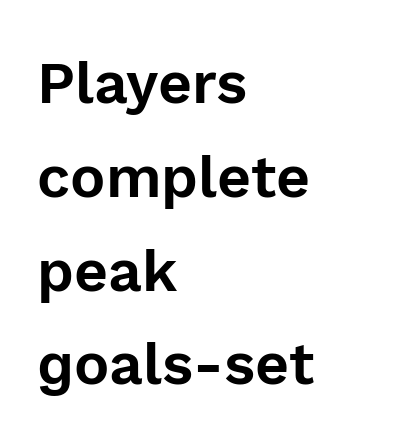
Q: Is the text italic (slanted)? A: No, it is upright.
Q: Is the typeface a serif or a sans-serif typeface? A: Sans-serif.
Q: Is the text underlined? A: No.
Q: How is the paragraph aligned? A: Left-aligned.
Q: Is the spacing between letters normal or unusually wide? A: Normal.
Q: Is the spacing between lines tight, normal or loose? A: Normal.
Q: Width (condensed, normal, or wide)? A: Normal.
Q: x-height? A: Medium.
Q: Monospaced? A: No.
